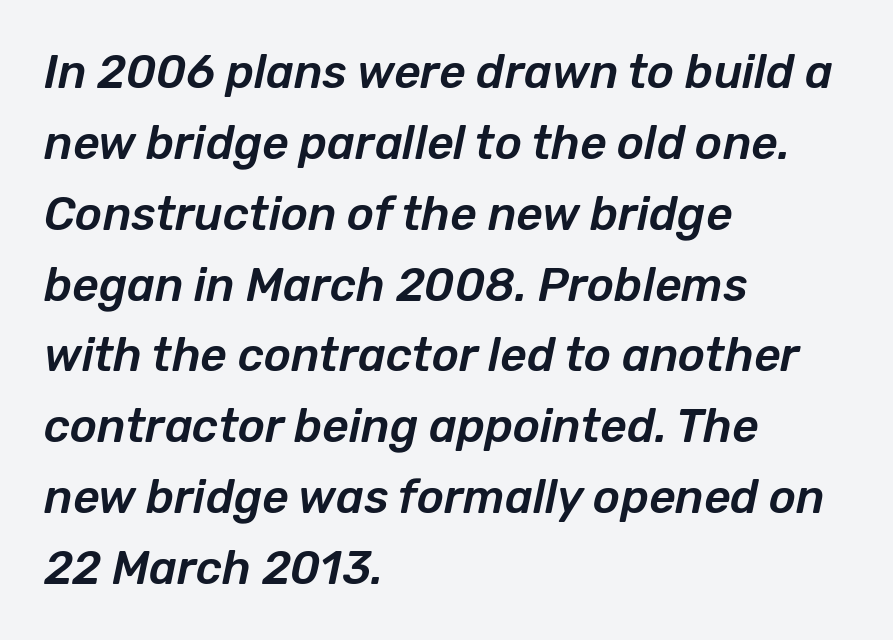
The image shows 46 px text type, italic (leaning right); set left-aligned, normal line spacing (1.54x), normal letter spacing, not underlined; low stroke contrast and a medium x-height.
